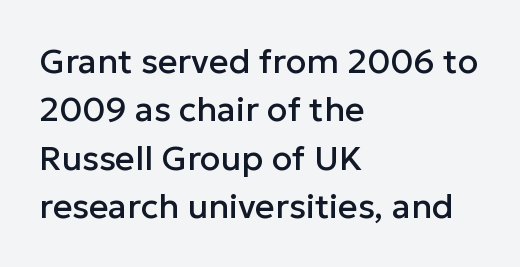
Plain, unruled lines of type. These lines were composed using upright roman letters. The face used here is proportionally spaced, like ordinary book or web type. In CSS terms this would be text-align: left. Summary of vertical rhythm: regular, with standard interline spacing. The letters carry no serifs — their stems end cleanly without finishing strokes.
